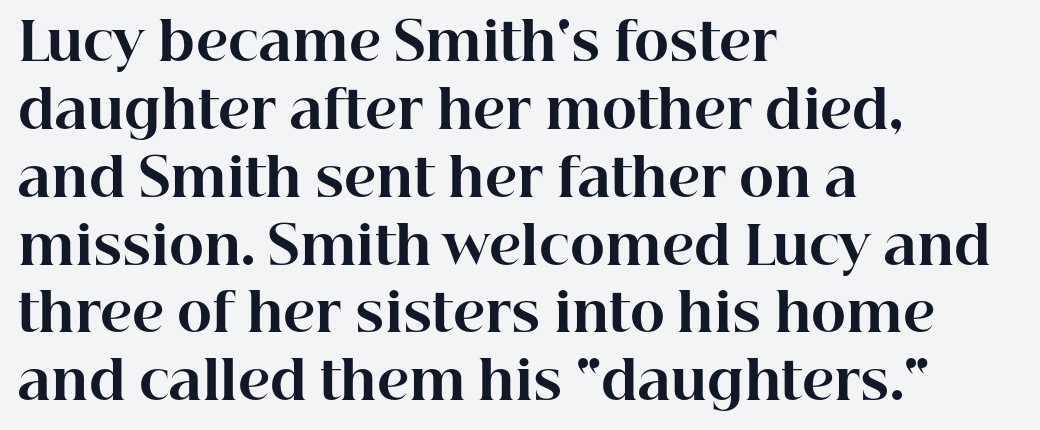
The typeface chosen for these lines features serifs. Strokes here are thick enough to call this a true bold. Layout note: lines flush left. Baseline-to-baseline distance is the conventional proportion of letter height. A roman cut, with each character standing at attention. Spacing verdict: proportional, widths tailored to each character.
